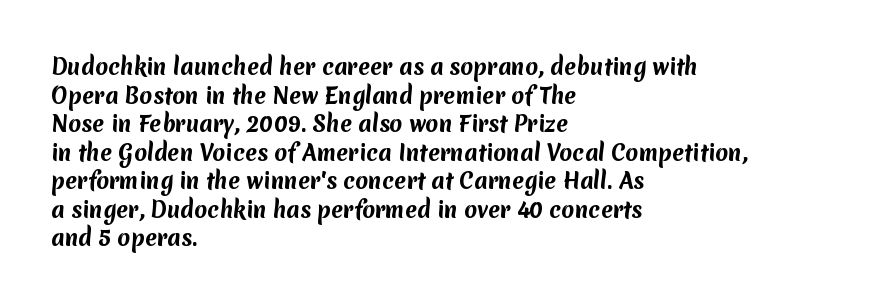
Q: Is the text bold? A: Yes.
Q: Is the text underlined? A: No.
Q: How is the paragraph aligned? A: Left-aligned.
Q: Is the spacing between letters normal or unusually wide? A: Normal.
Q: Is the spacing between lines tight, normal or loose? A: Normal.
